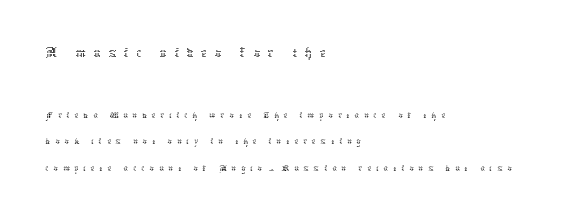
Q: Is the text bold? A: No.
Q: Is the text italic (slanted)? A: No, it is upright.
Q: Is the text underlined? A: No.
Q: How is the paragraph aligned? A: Left-aligned.
Q: Is the spacing between letters normal or unusually wide? A: Unusually wide.
Q: Is the spacing between lines tight, normal or loose? A: Normal.
Q: Which block of text is set in a larger size, the first (top) or the second (bottom)? A: The first (top) one.
Q: Width (condensed, normal, or wide)? A: Normal.
Q: Stroke contrast? A: Low.
Q: x-height? A: Medium.
Q: Monospaced? A: No.
